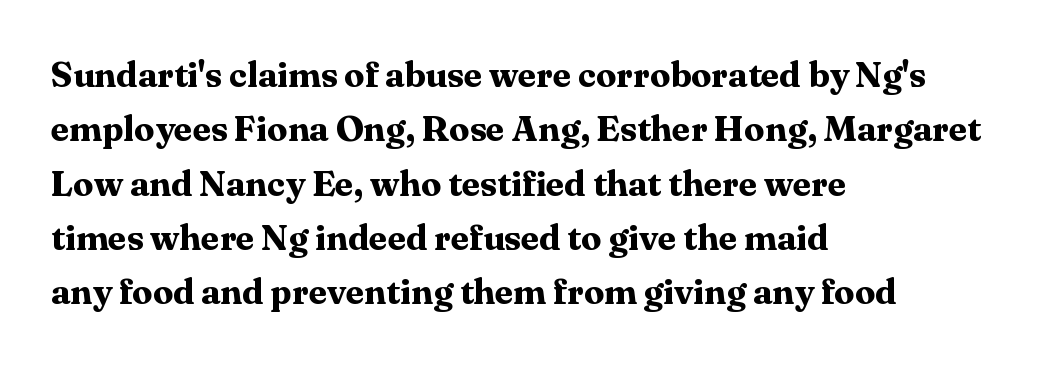
Q: Is the text bold? A: Yes.
Q: Is the text italic (slanted)? A: No, it is upright.
Q: Is the typeface a serif or a sans-serif typeface? A: Serif.
Q: Is the text underlined? A: No.
Q: How is the paragraph aligned? A: Left-aligned.
Q: Is the spacing between letters normal or unusually wide? A: Normal.
Q: Is the spacing between lines tight, normal or loose? A: Normal.
Q: Width (condensed, normal, or wide)? A: Normal.
Q: Stroke contrast? A: Medium.
Q: x-height? A: Medium.
Q: Monospaced? A: No.
